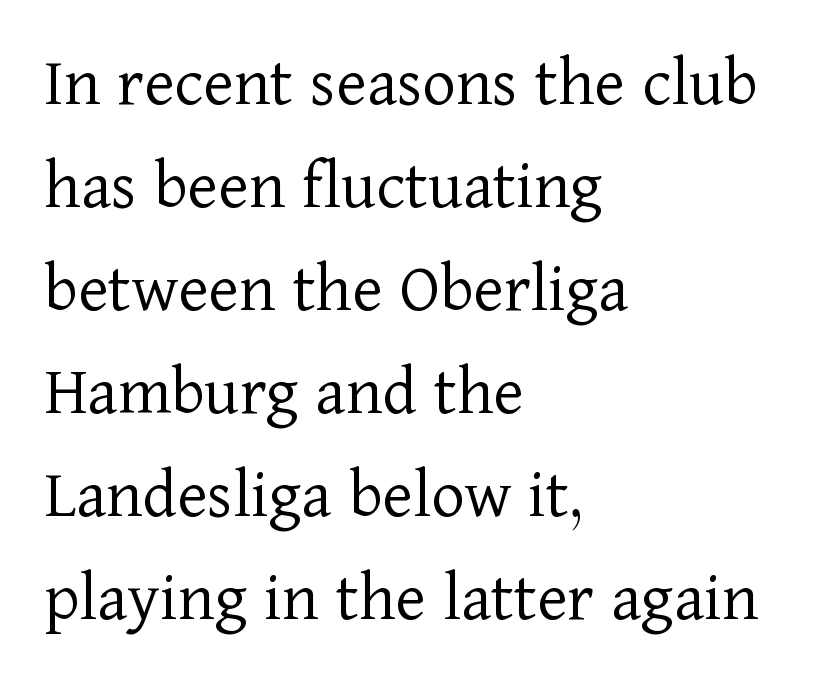
{"serif": "yes", "italic": "no", "bold": "no", "weight": "light", "width": "normal", "stroke_contrast": "low", "x_height": "medium", "monospaced": "no", "underline": "no", "align": "left", "line_spacing": "normal", "line_spacing_ratio": 1.43, "letter_spacing": "normal", "letter_spacing_em": 0.0, "glyph_px": 72}
